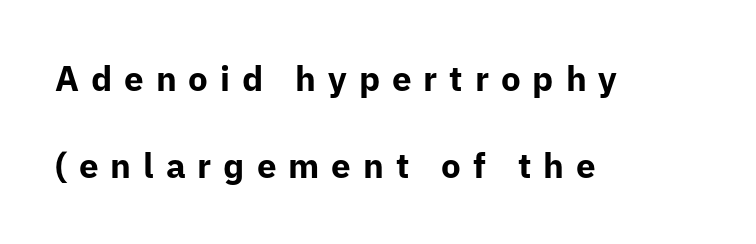
{"serif": "no", "italic": "no", "bold": "yes", "weight": "bold", "width": "normal", "stroke_contrast": "low", "x_height": "medium", "monospaced": "no", "underline": "no", "align": "left", "line_spacing": "loose", "line_spacing_ratio": 2.49, "letter_spacing": "wide", "letter_spacing_em": 0.34, "glyph_px": 35}
